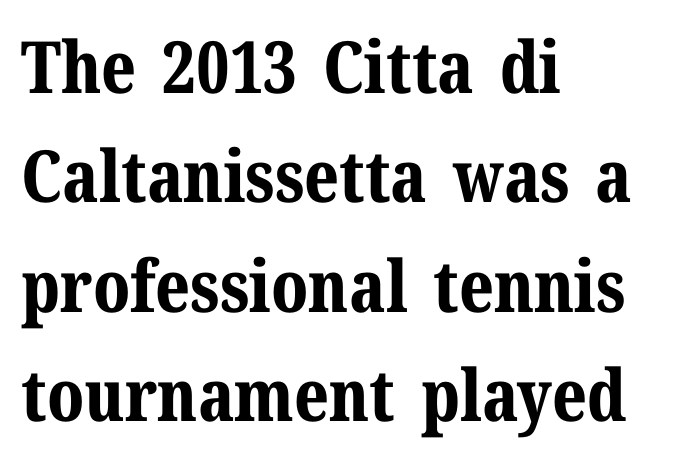
The image shows 72 px bold serif type, upright; set left-aligned, normal line spacing (1.52x), normal letter spacing, not underlined; medium stroke contrast and a medium x-height.
